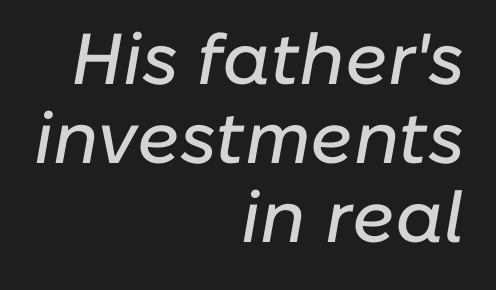
The image shows 72 px text type, italic (leaning right); set right-aligned, tight line spacing (1.1x), normal letter spacing, not underlined; low stroke contrast and a medium x-height.
